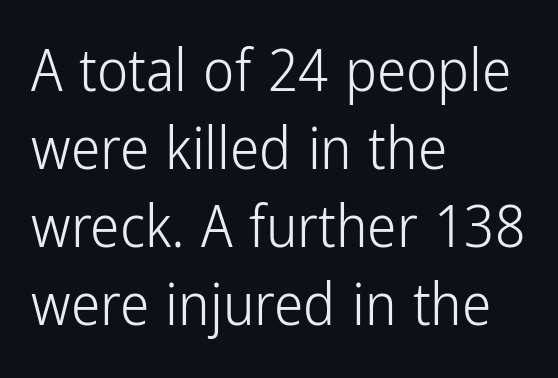
The rendering anchors every line to the left-hand side. Bare-footed words on every line. Posture: straight, roman, zero tilt. Compared with a typical body face, this is equally light or lighter still. Each letter's strokes conclude bluntly, with no projecting serifs. Students, note that the glyphs here touch the page at normal intervals.
